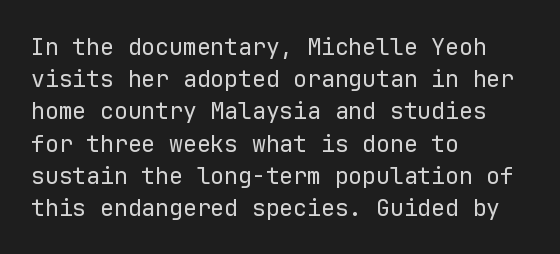
Regarding leading, the lines here are spaced in the standard way. The setting favours the left margin, as ordinary paragraphs usually do. The typeface has the unassuming heft of standard copy or less. The tracking reads as untouched default to a designer's eye. Type without underlining. Vertical strokes here are truly vertical.
